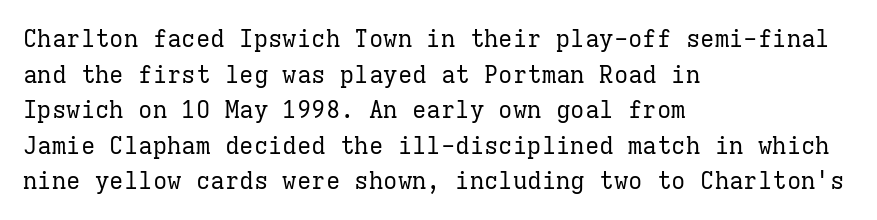
{"italic": "no", "bold": "no", "underline": "no", "align": "left", "line_spacing": "normal", "line_spacing_ratio": 1.48, "letter_spacing": "normal", "letter_spacing_em": 0.0, "glyph_px": 24}
